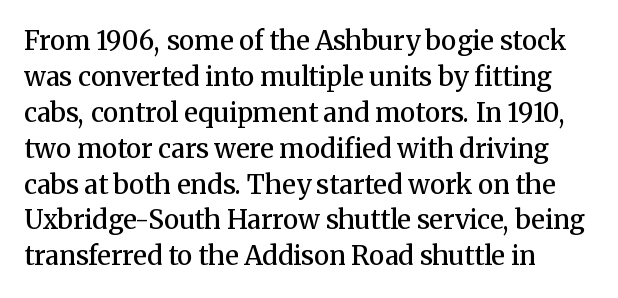
{"italic": "no", "bold": "semi", "underline": "no", "align": "left", "line_spacing": "normal", "line_spacing_ratio": 1.38, "letter_spacing": "normal", "letter_spacing_em": 0.0, "glyph_px": 26}
